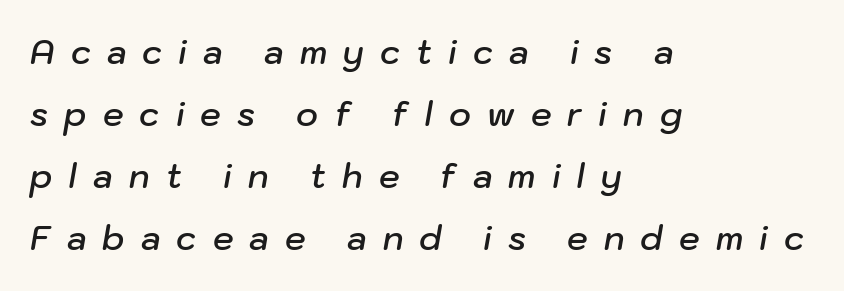
Q: Is the text bold? A: Semi-bold.
Q: Is the text italic (slanted)? A: Yes, it leans right by about 10 degrees.
Q: Is the text underlined? A: No.
Q: How is the paragraph aligned? A: Left-aligned.
Q: Is the spacing between letters normal or unusually wide? A: Unusually wide.
Q: Width (condensed, normal, or wide)? A: Normal.
Q: Stroke contrast? A: Low.
Q: x-height? A: Medium.
Q: Monospaced? A: No.
